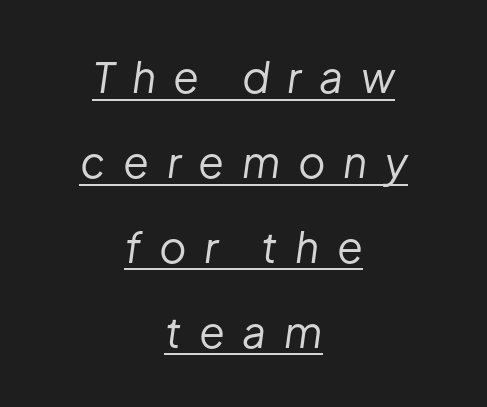
{"italic": "yes", "lean": "right", "slant_degrees": 8, "bold": "no", "weight": "regular", "width": "normal", "stroke_contrast": "low", "x_height": "medium", "monospaced": "no", "underline": "yes", "align": "center", "line_spacing": "loose", "line_spacing_ratio": 2.02, "letter_spacing": "wide", "letter_spacing_em": 0.42, "glyph_px": 42}
